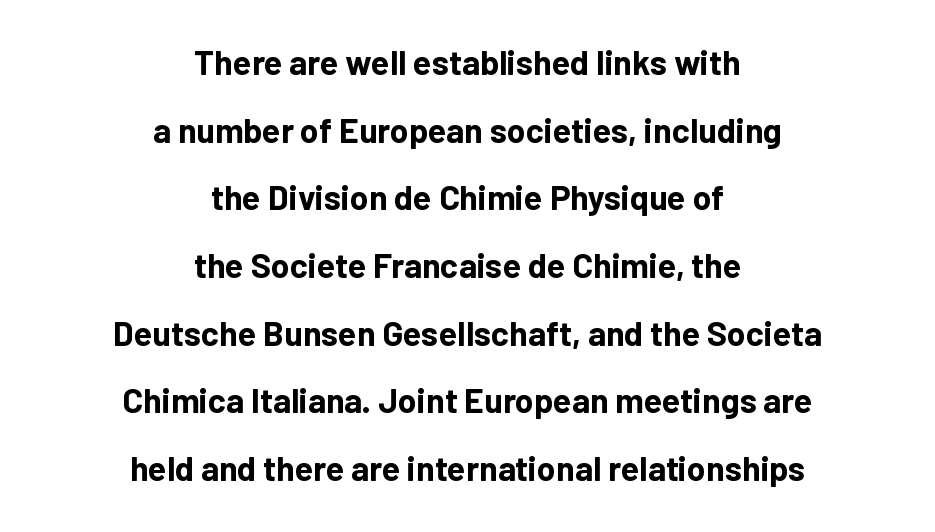
The image shows 34 px bold sans-serif type, upright; set centered, loose line spacing (1.99x), normal letter spacing, not underlined; low stroke contrast and a medium x-height.
